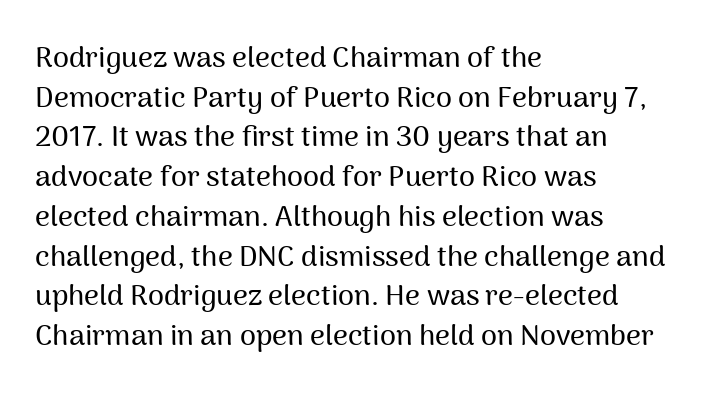
{"serif": "no", "italic": "no", "width": "normal", "stroke_contrast": "medium", "x_height": "medium", "monospaced": "no", "underline": "no", "align": "left", "line_spacing": "normal", "line_spacing_ratio": 1.37, "letter_spacing": "normal", "letter_spacing_em": 0.0, "glyph_px": 29}
